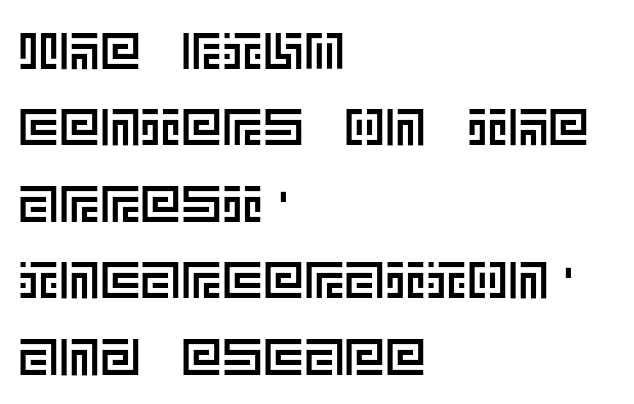
The image shows 51 px text type, upright; set left-aligned, normal line spacing (1.5x), normal letter spacing, not underlined; a large x-height.
